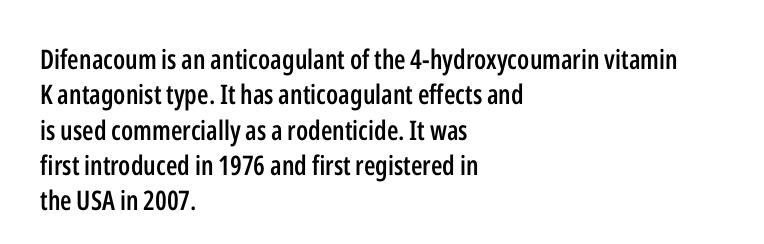
Nobody drew a line under any word here. In terms of leading, this rendering sits right in the middle. Typographic density is moderately raised because the face is semibold. Standard letterfit; no display-style spreading of the glyphs. The text block is weighted toward the left margin, trailing off unevenly rightward. The lettering stays uniformly vertical, giving the passage a roman look.
